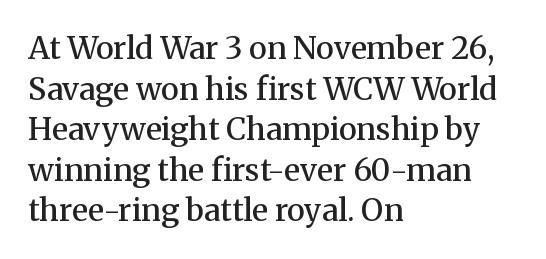
{"serif": "yes", "italic": "no", "bold": "semi", "weight": "semibold", "width": "normal", "stroke_contrast": "medium", "x_height": "medium", "monospaced": "no", "underline": "no", "align": "left", "line_spacing": "normal", "line_spacing_ratio": 1.31, "letter_spacing": "normal", "letter_spacing_em": 0.0, "glyph_px": 31}
